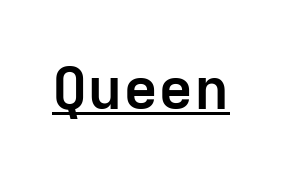
The image shows 59 px semibold sans-serif type, upright, monospaced; set normal letter spacing, underlined; low stroke contrast and a medium x-height.
